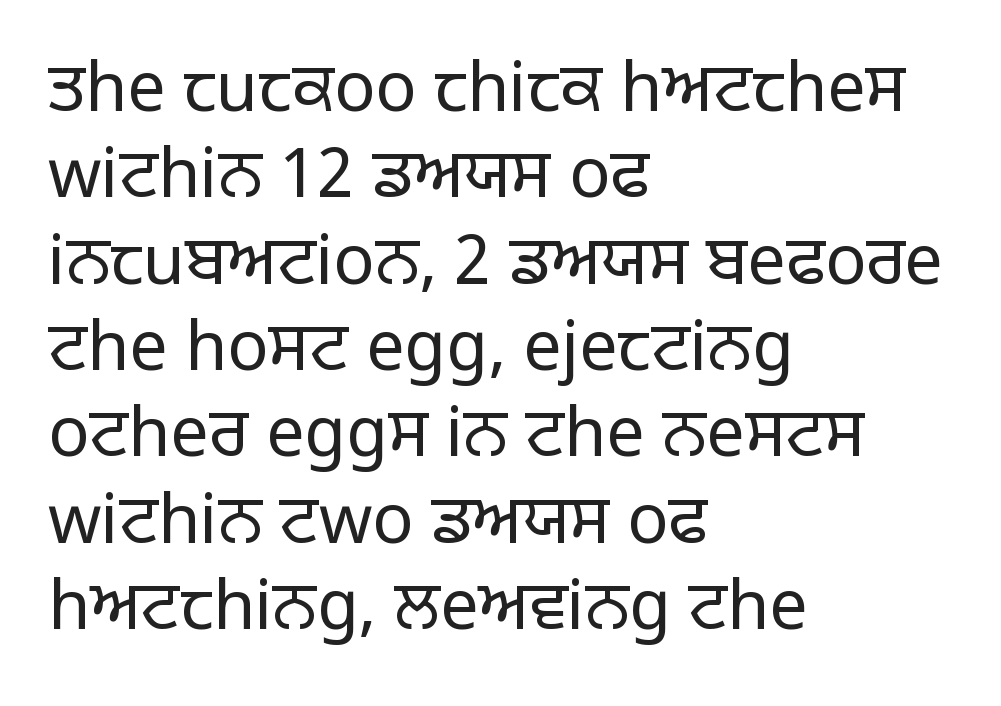
Does the leading feel generous? No, just average. Weight class: somewhere from thin through regular. The rendering uses natural spacing where letterforms have individual widths. Quick note: underline off. Typeset ragged right — the left edge is the straight one.
